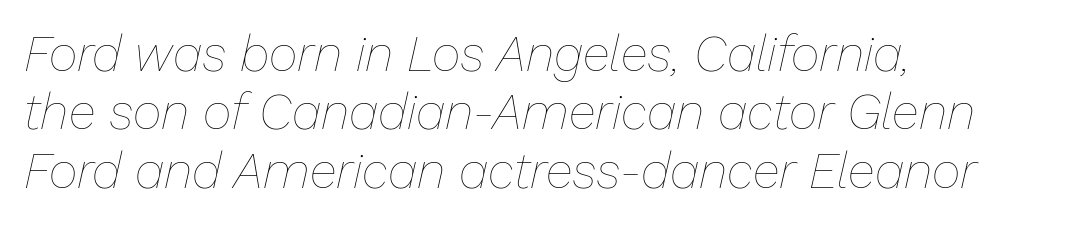
How are the letters spaced? Ordinarily, with no added tracking. The gap between lines stays unmarked. Typeset ragged right — the left edge is the straight one. This sample has the flowing, uneven cadence of proportional lettering.
